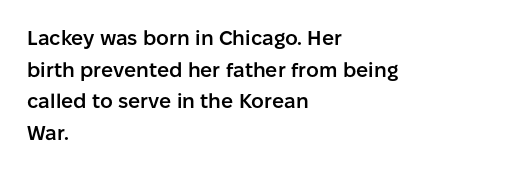
{"italic": "no", "bold": "semi", "underline": "no", "align": "left", "line_spacing": "normal", "line_spacing_ratio": 1.58, "letter_spacing": "normal", "letter_spacing_em": 0.0, "glyph_px": 20}
